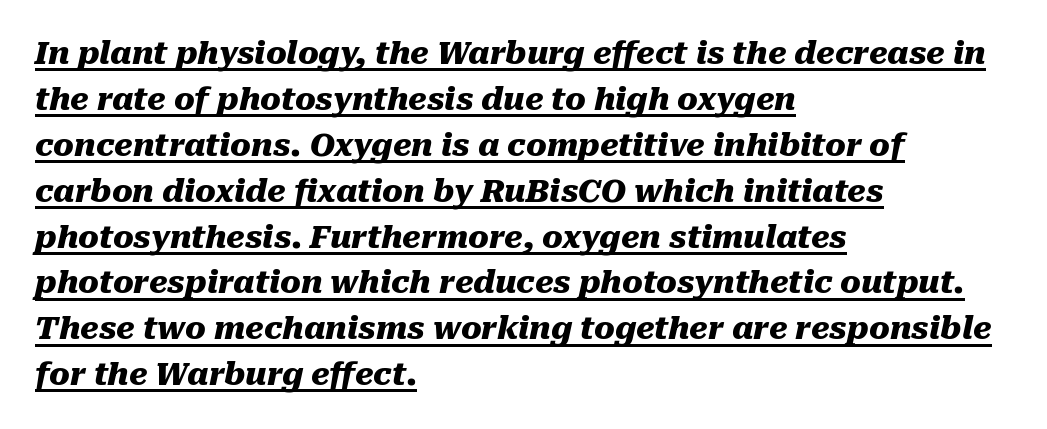
The rendering keeps characters at their native spacing. An italicized treatment has been applied to the whole sample. Does a line run under the words? Yes, clearly. The letters advance in unequal steps, a hallmark of proportional type.
